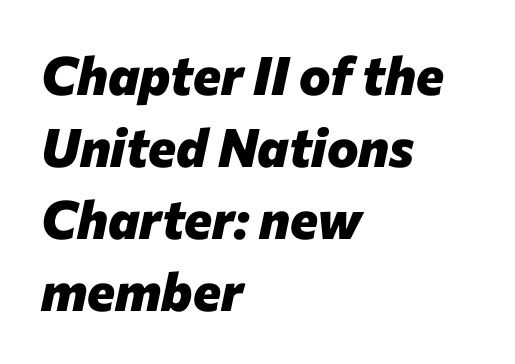
{"italic": "yes", "lean": "right", "slant_degrees": 12, "bold": "yes", "weight": "heavy", "width": "normal", "stroke_contrast": "low", "x_height": "medium", "monospaced": "no", "underline": "no", "align": "left", "line_spacing": "normal", "line_spacing_ratio": 1.36, "letter_spacing": "normal", "letter_spacing_em": 0.0, "glyph_px": 53}
